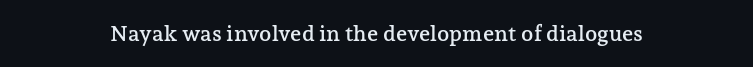
Q: Is the text italic (slanted)? A: No, it is upright.
Q: Is the text underlined? A: No.
Q: How is the paragraph aligned? A: Centered.
Q: Is the spacing between letters normal or unusually wide? A: Normal.
